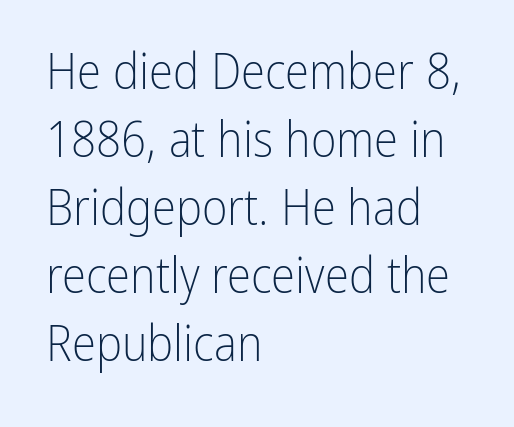
Q: Is the text bold? A: No.
Q: Is the text italic (slanted)? A: No, it is upright.
Q: Is the typeface a serif or a sans-serif typeface? A: Sans-serif.
Q: Is the text underlined? A: No.
Q: How is the paragraph aligned? A: Left-aligned.
Q: Is the spacing between letters normal or unusually wide? A: Normal.
Q: Is the spacing between lines tight, normal or loose? A: Normal.
Q: Width (condensed, normal, or wide)? A: Condensed.
Q: Stroke contrast? A: Low.
Q: x-height? A: Medium.
Q: Monospaced? A: No.
